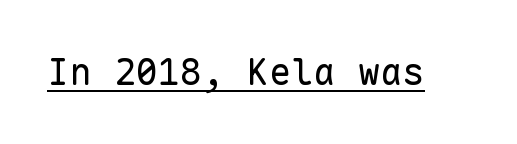
The image shows 37 px regular-weight sans-serif type, upright, monospaced; set normal letter spacing, underlined; low stroke contrast and a medium x-height.
